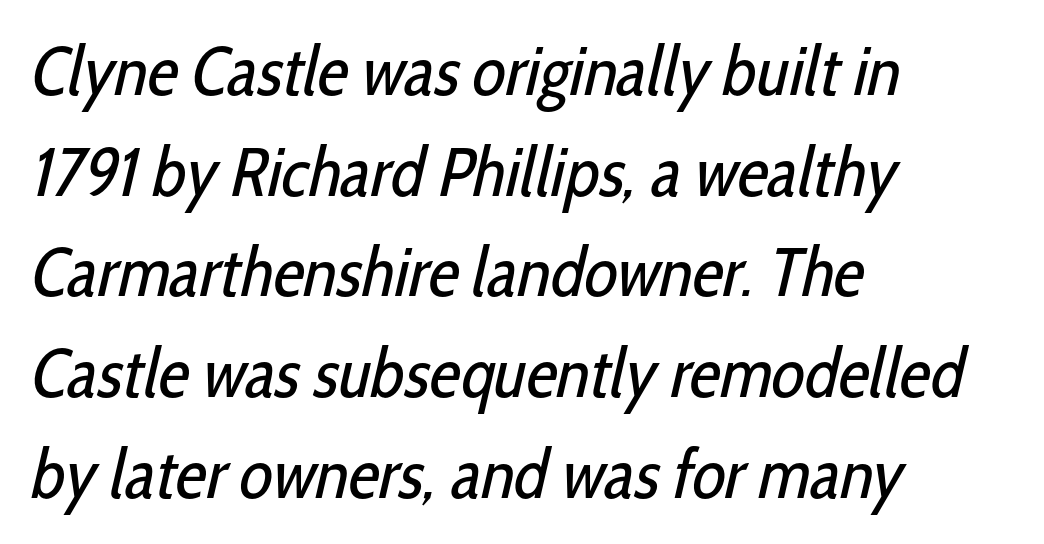
{"serif": "no", "bold": "no", "weight": "regular", "width": "condensed", "stroke_contrast": "low", "x_height": "medium", "monospaced": "no", "underline": "no", "align": "left", "line_spacing": "normal", "line_spacing_ratio": 1.46, "letter_spacing": "normal", "letter_spacing_em": 0.0, "glyph_px": 69}
